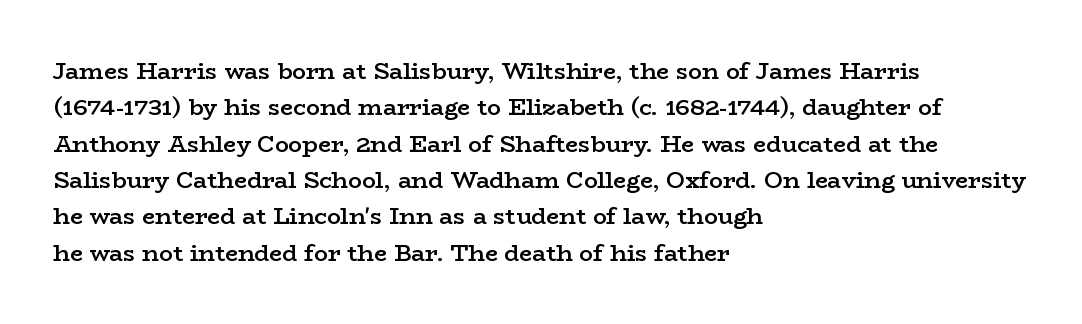
The image shows 23 px text type, upright; set left-aligned, normal line spacing (1.58x), normal letter spacing, not underlined.
